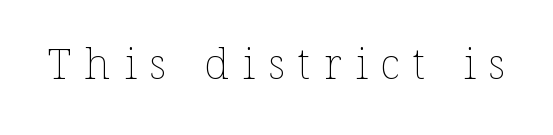
Q: Is the text bold? A: No.
Q: Is the text italic (slanted)? A: No, it is upright.
Q: Is the text underlined? A: No.
Q: Is the spacing between letters normal or unusually wide? A: Unusually wide.
Q: Width (condensed, normal, or wide)? A: Normal.
Q: Stroke contrast? A: Low.
Q: x-height? A: Medium.
Q: Monospaced? A: No.
